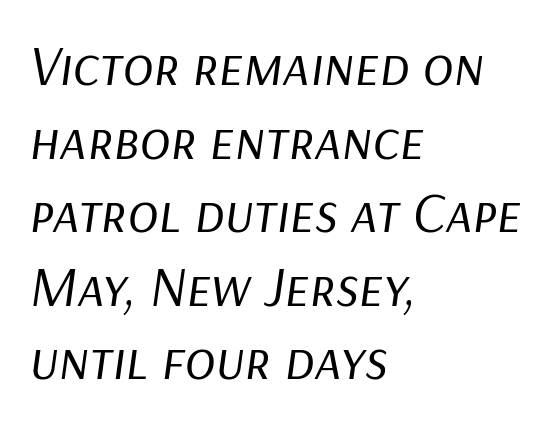
The image shows 57 px regular-weight type, italic (leaning right); set left-aligned, normal line spacing (1.29x), normal letter spacing, not underlined; low stroke contrast and a medium x-height.
